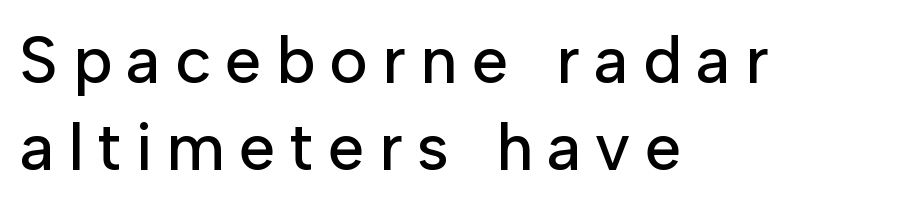
The image shows 66 px sans-serif type, upright; set left-aligned, normal line spacing (1.32x), unusually wide letter spacing (+0.22 em), not underlined; low stroke contrast and a medium x-height.
